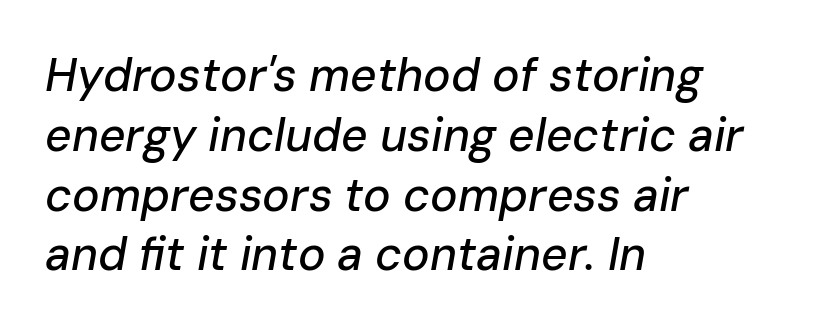
The face used here has a pronounced slope to its letters. These lines are rendered in a variable-pitch font. Visually the block forms a straight wall on the left and a jagged coastline on the right. Tracking here is standard; glyphs follow each other at the usual distance. The foot of each line stays bare and open. Summary of vertical rhythm: regular, with standard interline spacing.
